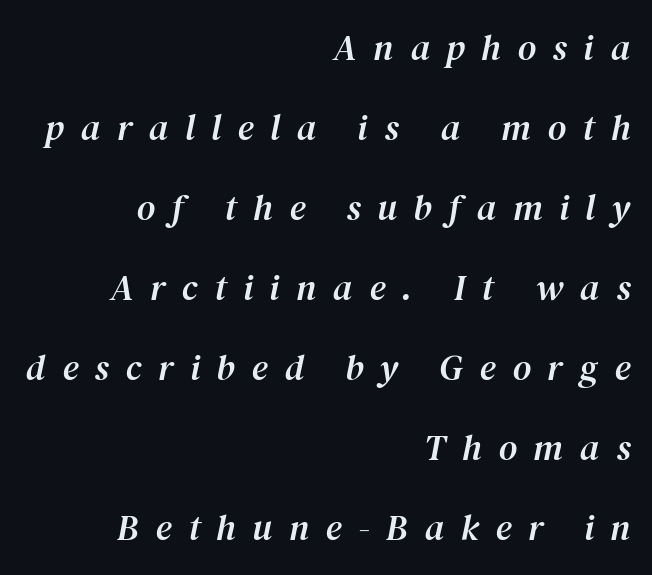
{"serif": "yes", "italic": "yes", "lean": "right", "slant_degrees": 12, "width": "normal", "stroke_contrast": "medium", "x_height": "medium", "monospaced": "no", "underline": "no", "align": "right", "line_spacing": "loose", "line_spacing_ratio": 2.22, "letter_spacing": "wide", "letter_spacing_em": 0.46, "glyph_px": 36}
